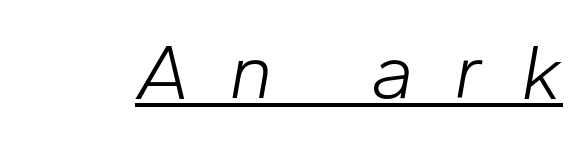
Q: Is the text bold? A: No.
Q: Is the text italic (slanted)? A: Yes, it leans right by about 10 degrees.
Q: Is the text underlined? A: Yes.
Q: Is the spacing between letters normal or unusually wide? A: Unusually wide.
Q: Width (condensed, normal, or wide)? A: Normal.
Q: Stroke contrast? A: Low.
Q: x-height? A: Medium.
Q: Monospaced? A: No.
